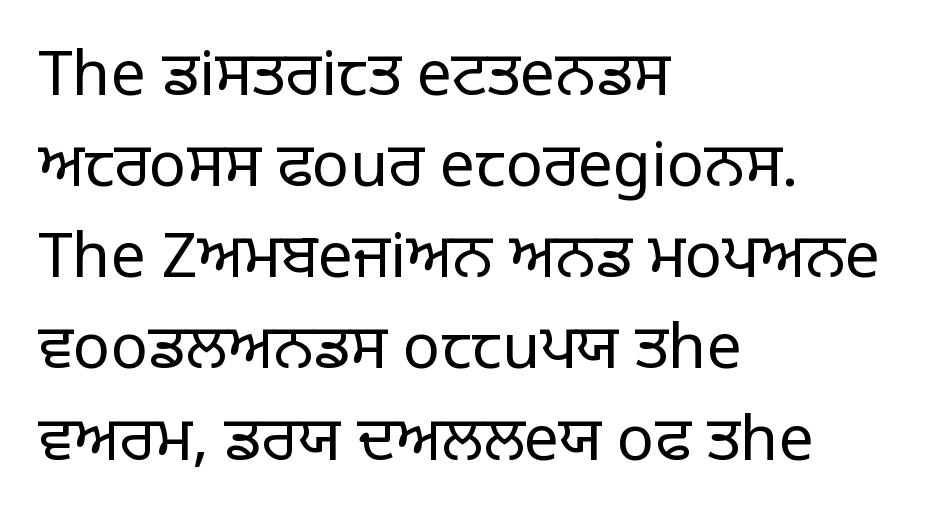
The image shows 62 px regular-weight sans-serif type, upright; set left-aligned, normal line spacing (1.47x), normal letter spacing, not underlined; low stroke contrast and a large x-height.
